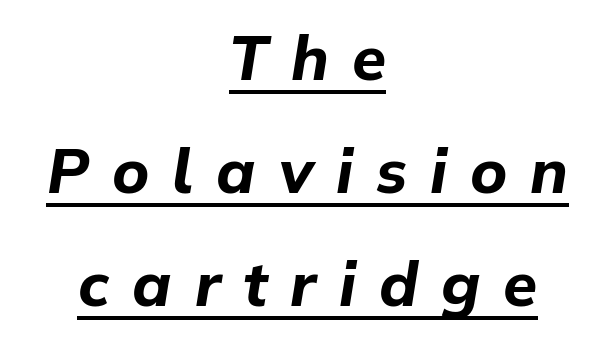
The image shows 62 px bold type, italic (leaning right); set centered, line spacing 1.82x, unusually wide letter spacing (+0.37 em), underlined; low stroke contrast and a medium x-height.
